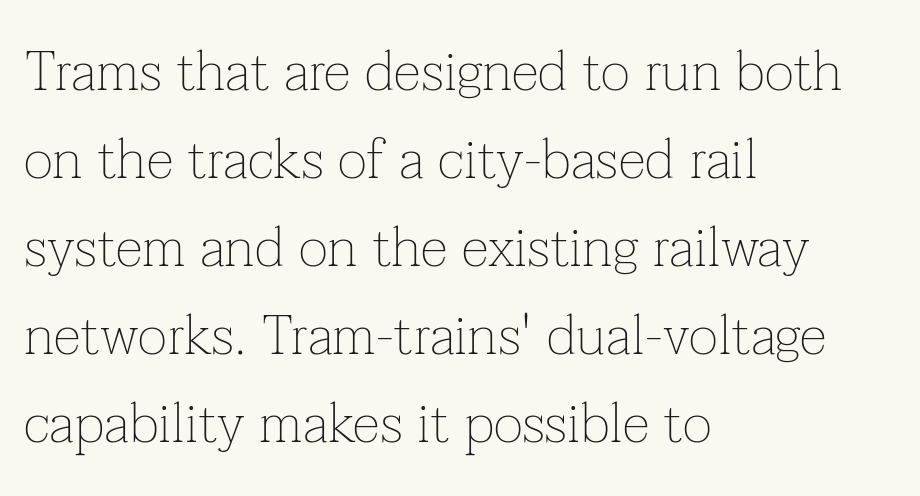
Q: Is the text bold? A: No.
Q: Is the text italic (slanted)? A: No, it is upright.
Q: Is the typeface a serif or a sans-serif typeface? A: Serif.
Q: Is the text underlined? A: No.
Q: How is the paragraph aligned? A: Left-aligned.
Q: Is the spacing between letters normal or unusually wide? A: Normal.
Q: Is the spacing between lines tight, normal or loose? A: Normal.
Q: Width (condensed, normal, or wide)? A: Normal.
Q: Stroke contrast? A: Low.
Q: x-height? A: Medium.
Q: Monospaced? A: No.
